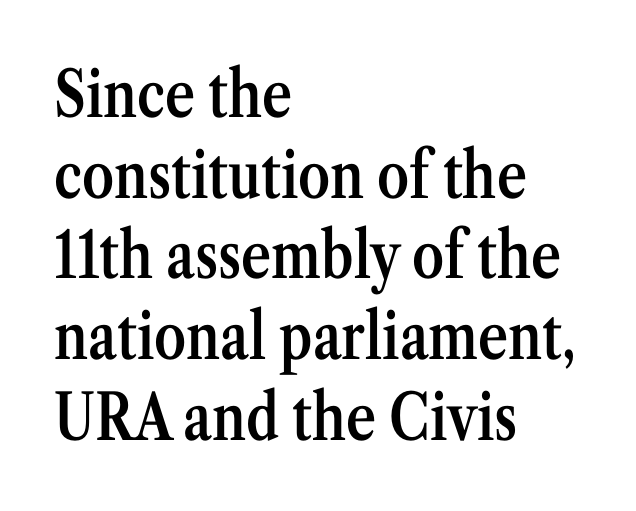
{"serif": "yes", "italic": "no", "bold": "semi", "weight": "semibold", "width": "condensed", "stroke_contrast": "medium", "x_height": "medium", "monospaced": "no", "underline": "no", "align": "left", "line_spacing": "normal", "line_spacing_ratio": 1.26, "letter_spacing": "normal", "letter_spacing_em": 0.0, "glyph_px": 64}
